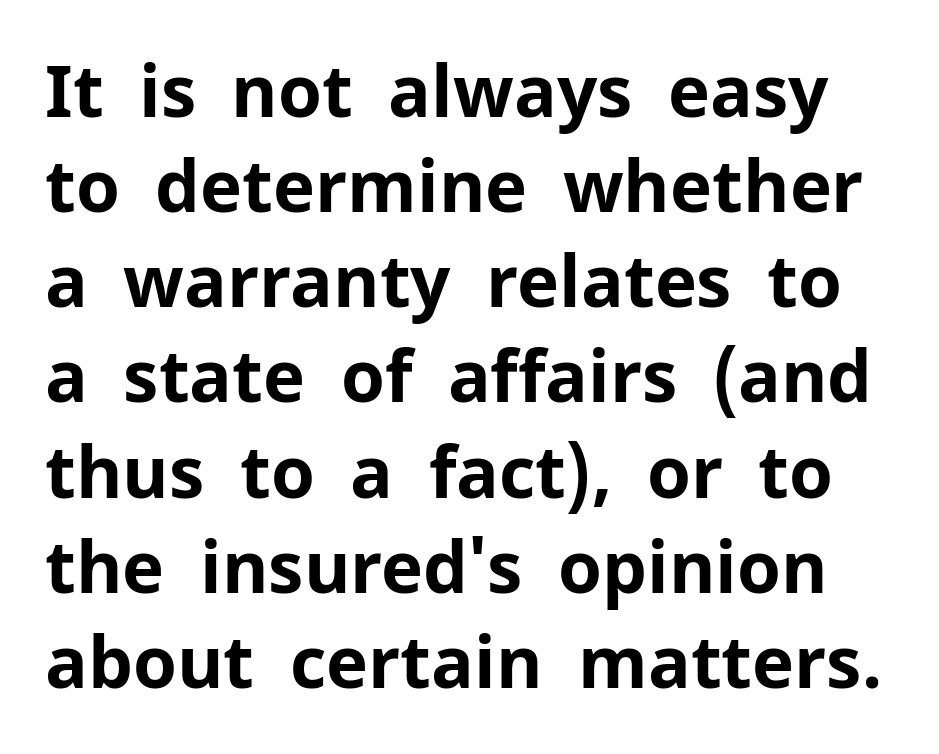
The image shows 71 px bold sans-serif type, upright; set normal line spacing (1.34x), normal letter spacing, not underlined; low stroke contrast and a medium x-height.
